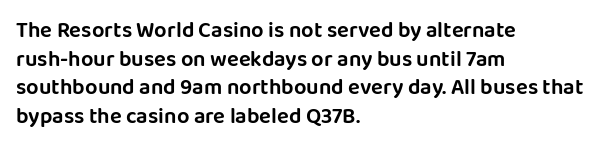
The image shows 22 px text type, upright; set left-aligned, normal line spacing (1.3x), normal letter spacing, not underlined.
